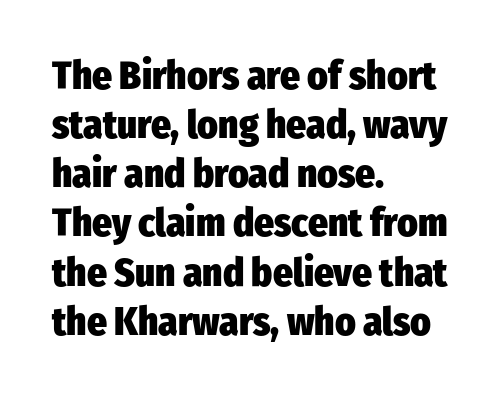
The image shows 39 px heavy, condensed sans-serif type, upright; set left-aligned, normal line spacing (1.26x), normal letter spacing, not underlined; low stroke contrast and a medium x-height.
